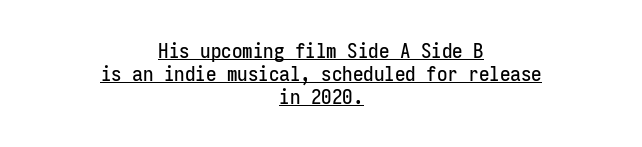
Is the letter spacing exaggerated? No — it looks like the ordinary default. Where is the straight margin? There isn't one; the lines are centered. The font's upright variant was chosen for this text. The designer dialed line spacing down below the default.
